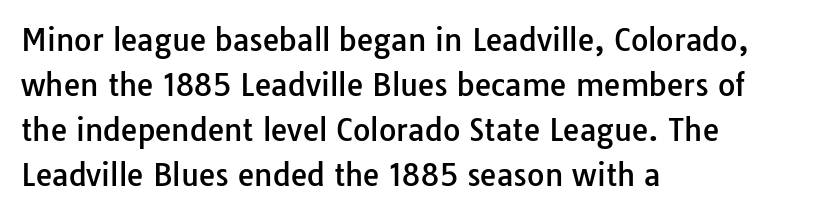
{"serif": "no", "italic": "no", "width": "normal", "stroke_contrast": "low", "x_height": "medium", "monospaced": "no", "underline": "no", "align": "left", "line_spacing": "normal", "line_spacing_ratio": 1.5, "letter_spacing": "normal", "letter_spacing_em": 0.0, "glyph_px": 30}
